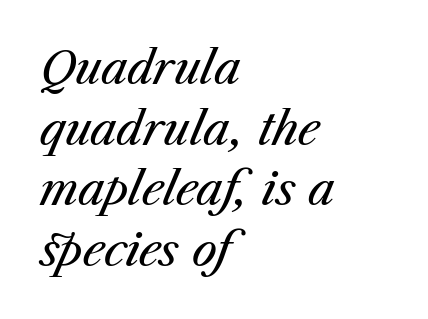
{"italic": "yes", "lean": "right", "slant_degrees": 23, "bold": "no", "weight": "regular", "width": "normal", "stroke_contrast": "medium", "x_height": "medium", "monospaced": "no", "underline": "no", "align": "left", "line_spacing": "normal", "line_spacing_ratio": 1.35, "letter_spacing": "normal", "letter_spacing_em": 0.0, "glyph_px": 45}
